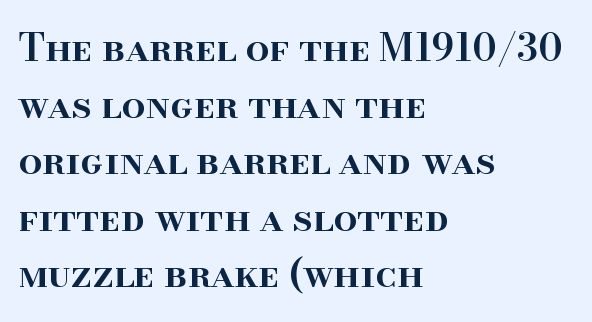
The vertical gap from one line to the next is medium. Observe the ordinary spacing: letters are neighbours, not strangers. Spacing verdict: proportional, widths tailored to each character. The setting favours the left margin, as ordinary paragraphs usually do. Bare-footed words on every line. Typographic density is moderately raised because the face is semibold.
